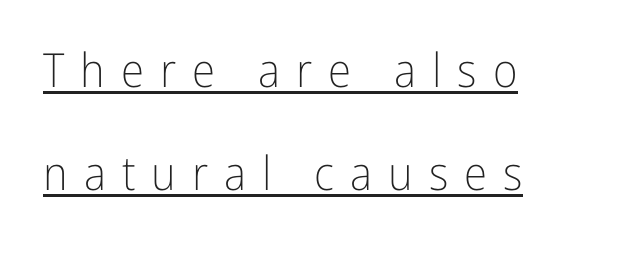
Ascenders rise straight up at ninety degrees. The rendered words wear a rule along their underside. The designer went with a sans here, leaving each stem footless. Stroke mass is kept to a normal reading level or below. The rendering inserts visible extra space after every character.
